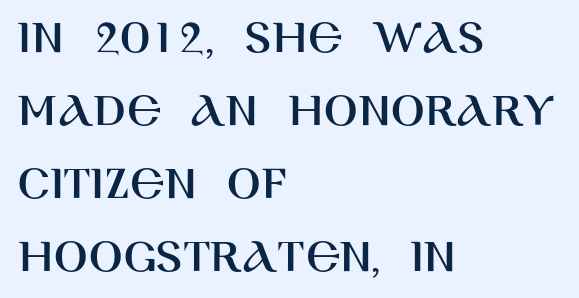
The image shows 50 px sans-serif type, upright; set left-aligned, normal line spacing (1.46x), normal letter spacing, not underlined; high stroke contrast and a large x-height.
